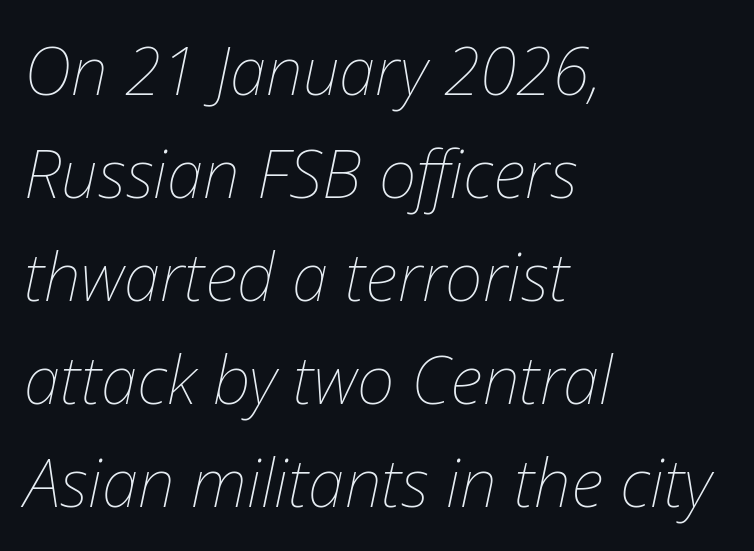
Q: Is the text bold? A: No.
Q: Is the text italic (slanted)? A: Yes, it leans right by about 12 degrees.
Q: Is the text underlined? A: No.
Q: How is the paragraph aligned? A: Left-aligned.
Q: Is the spacing between letters normal or unusually wide? A: Normal.
Q: Is the spacing between lines tight, normal or loose? A: Normal.
Q: Width (condensed, normal, or wide)? A: Normal.
Q: Stroke contrast? A: Low.
Q: x-height? A: Medium.
Q: Monospaced? A: No.
